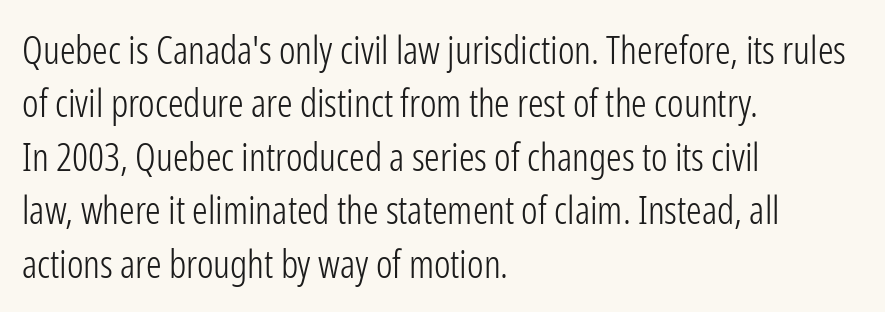
{"serif": "no", "italic": "no", "bold": "no", "weight": "light", "width": "condensed", "stroke_contrast": "low", "x_height": "medium", "monospaced": "no", "underline": "no", "align": "left", "line_spacing": "normal", "line_spacing_ratio": 1.37, "letter_spacing": "normal", "letter_spacing_em": 0.0, "glyph_px": 39}
